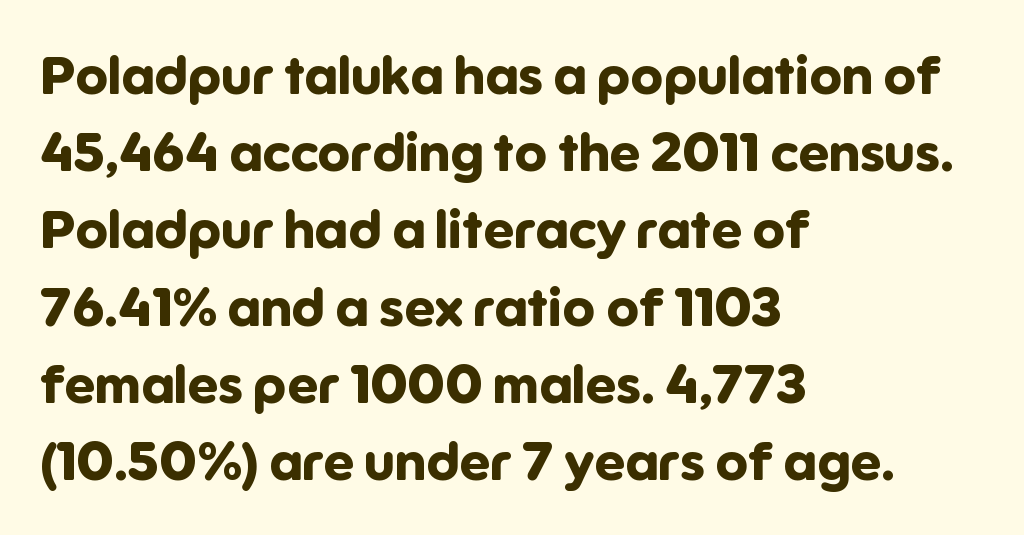
To sum up the face: it is a sans, with no serifs. Leftover space on each line is placed entirely after the last word. Notice how descenders clear the ascenders below comfortably — that's standard leading. The lettering holds an erect, upright posture throughout. The characters look thick and weighty, a clear bold.
